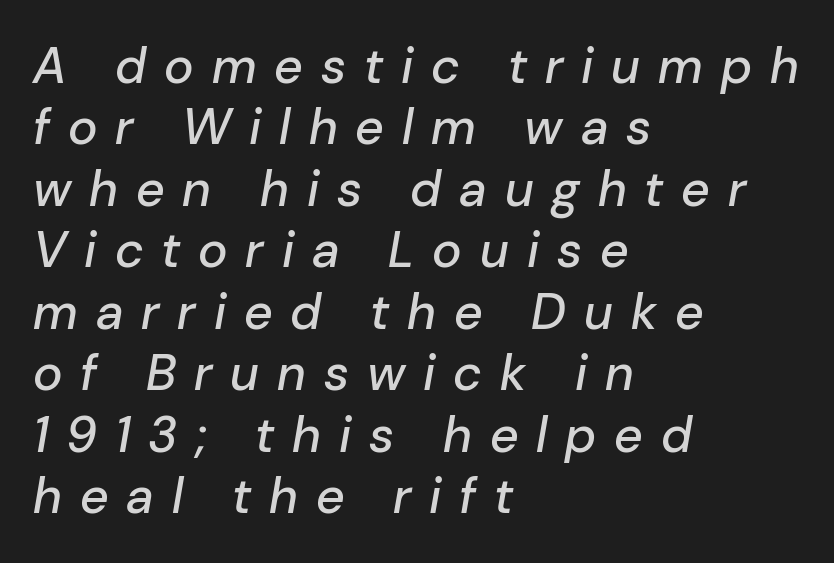
Q: Is the text italic (slanted)? A: Yes, it leans right by about 10 degrees.
Q: Is the text underlined? A: No.
Q: How is the paragraph aligned? A: Left-aligned.
Q: Is the spacing between letters normal or unusually wide? A: Unusually wide.
Q: Width (condensed, normal, or wide)? A: Normal.
Q: Stroke contrast? A: Low.
Q: x-height? A: Medium.
Q: Monospaced? A: No.
